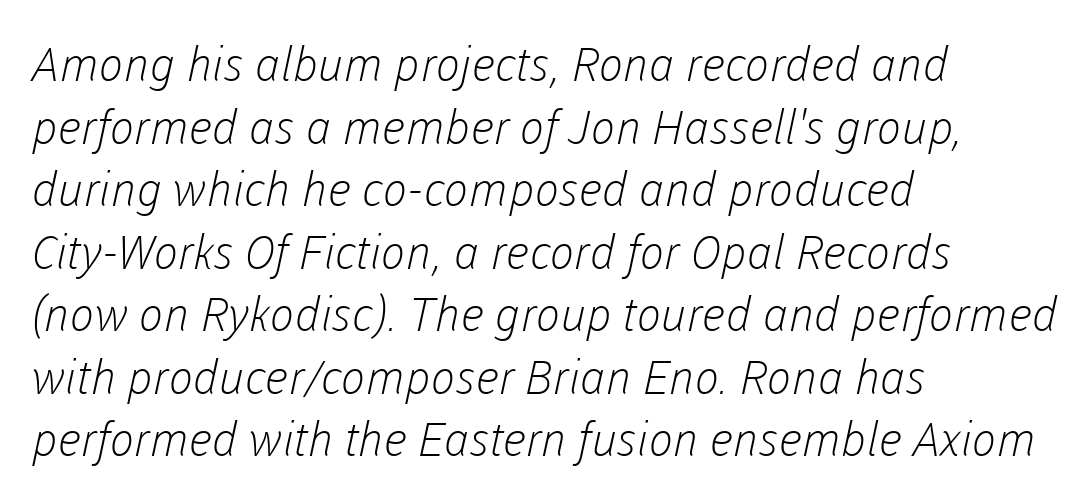
{"serif": "no", "bold": "no", "weight": "light", "width": "normal", "stroke_contrast": "low", "x_height": "medium", "monospaced": "no", "underline": "no", "align": "left", "line_spacing": "normal", "line_spacing_ratio": 1.33, "letter_spacing": "normal", "letter_spacing_em": 0.0, "glyph_px": 47}
